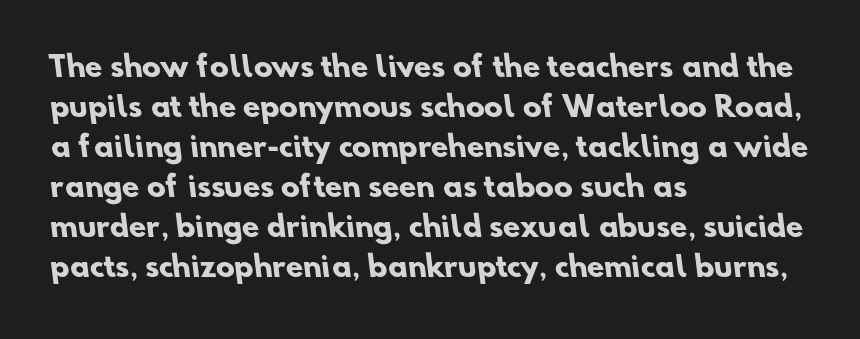
{"serif": "no", "bold": "yes", "weight": "heavy", "width": "normal", "stroke_contrast": "low", "x_height": "small", "monospaced": "no", "underline": "no", "align": "left", "line_spacing": "normal", "line_spacing_ratio": 1.43, "letter_spacing": "normal", "letter_spacing_em": 0.0, "glyph_px": 28}
